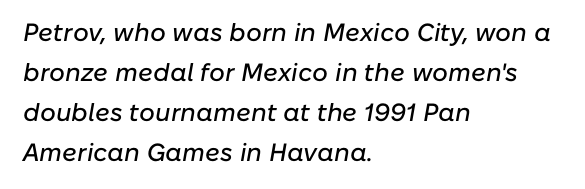
The image shows 25 px text type, italic (leaning right); set left-aligned, normal line spacing (1.6x), normal letter spacing, not underlined.
